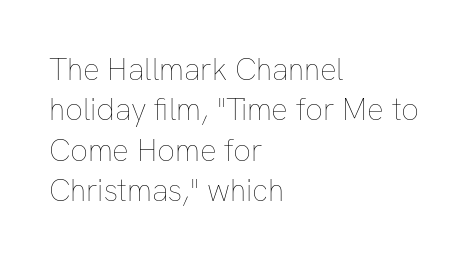
Posture: upright roman. The gap between lines stays unmarked. Layout note: lines flush left. Nothing unusual about the tracking: characters are spaced as the font intends. Vertically, the passage feels balanced, rows spaced as you'd expect. Here the designer chose a conventional face with non-uniform glyph widths.
